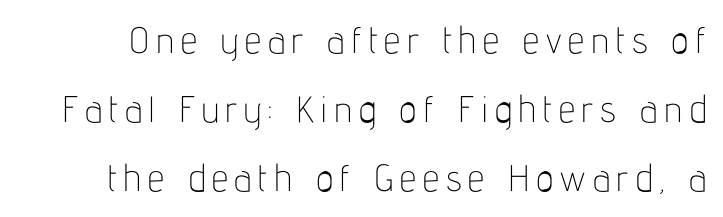
Q: Is the text bold? A: No.
Q: Is the text italic (slanted)? A: No, it is upright.
Q: Is the typeface a serif or a sans-serif typeface? A: Sans-serif.
Q: Is the text underlined? A: No.
Q: Width (condensed, normal, or wide)? A: Condensed.
Q: Stroke contrast? A: Low.
Q: x-height? A: Medium.
Q: Monospaced? A: No.
